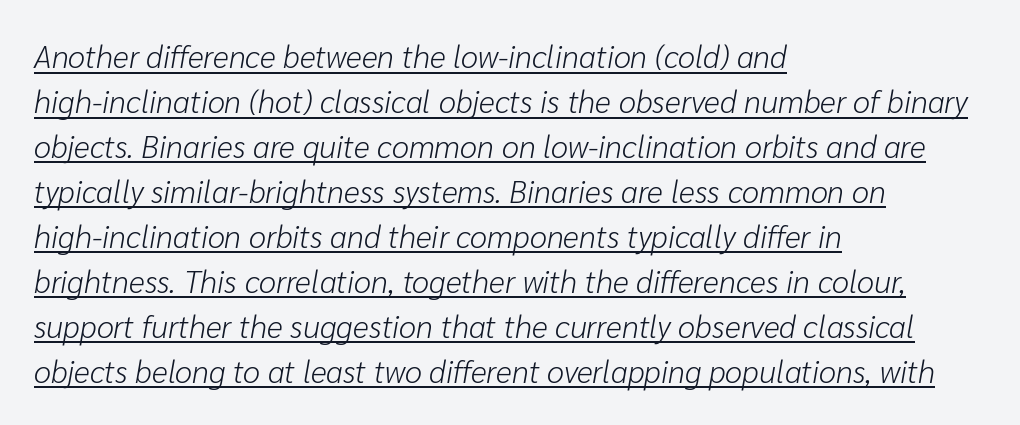
Q: Is the text bold? A: No.
Q: Is the text italic (slanted)? A: Yes, it leans right by about 10 degrees.
Q: Is the text underlined? A: Yes.
Q: How is the paragraph aligned? A: Left-aligned.
Q: Is the spacing between letters normal or unusually wide? A: Normal.
Q: Is the spacing between lines tight, normal or loose? A: Normal.
Q: Width (condensed, normal, or wide)? A: Normal.
Q: Stroke contrast? A: Low.
Q: x-height? A: Medium.
Q: Monospaced? A: No.
